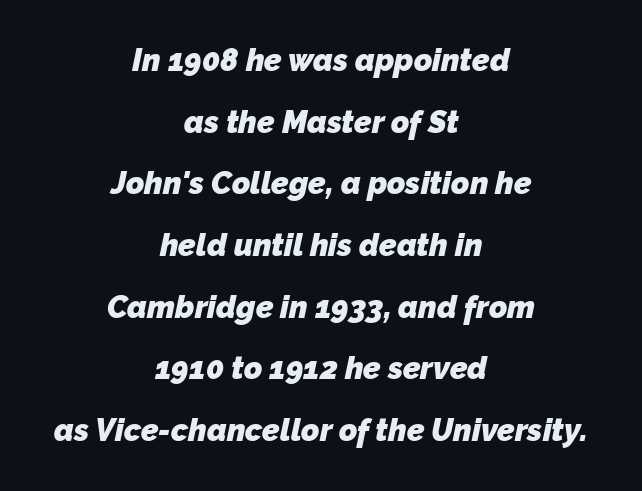
The image shows 31 px heavy sans-serif type; set centered, loose line spacing (1.99x), normal letter spacing, not underlined; low stroke contrast and a medium x-height.
